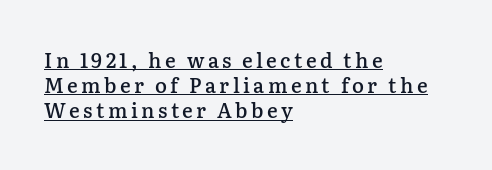
The image shows 20 px text type, upright; set left-aligned, normal line spacing (1.26x), underlined.
